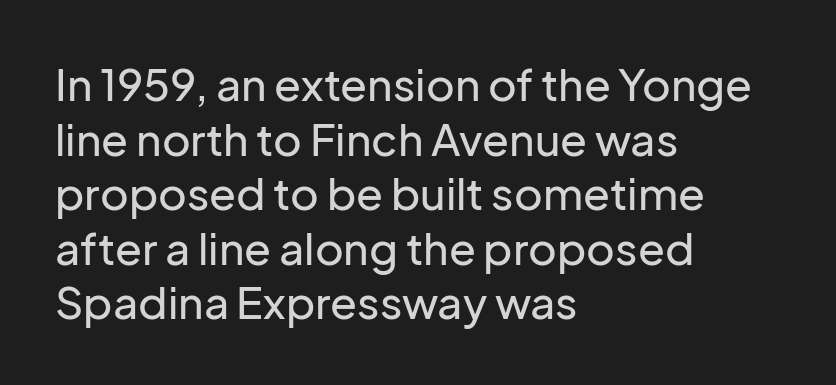
Note: no serifs on the glyphs. How are the letters spaced? Ordinarily, with no added tracking. Every stem runs plumb, perpendicular to the baseline. Teacher's note: observe the even left margin — that is flush-left alignment. The specimen omits any rule beneath the text block's lines. Here the designer chose a conventional face with non-uniform glyph widths.
